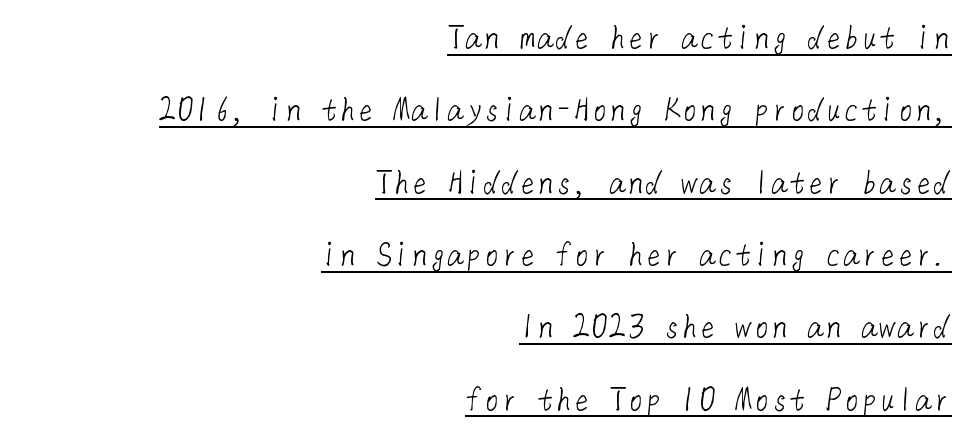
Q: Is the text bold? A: No.
Q: Is the typeface a serif or a sans-serif typeface? A: Sans-serif.
Q: Is the text underlined? A: Yes.
Q: How is the paragraph aligned? A: Right-aligned.
Q: Is the spacing between letters normal or unusually wide? A: Normal.
Q: Is the spacing between lines tight, normal or loose? A: Loose.
Q: Width (condensed, normal, or wide)? A: Normal.
Q: Stroke contrast? A: Low.
Q: x-height? A: Medium.
